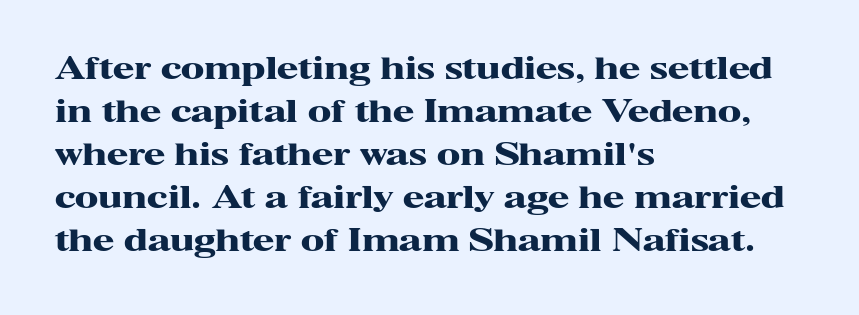
{"serif": "yes", "italic": "no", "bold": "yes", "weight": "heavy", "width": "wide", "stroke_contrast": "high", "x_height": "medium", "monospaced": "no", "underline": "no", "align": "left", "line_spacing": "normal", "line_spacing_ratio": 1.39, "letter_spacing": "normal", "letter_spacing_em": 0.0, "glyph_px": 31}
